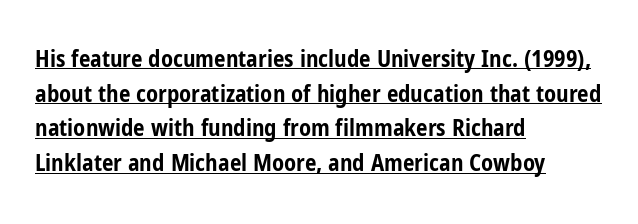
The image shows 23 px bold type, upright; set left-aligned, normal line spacing (1.51x), normal letter spacing, underlined.
